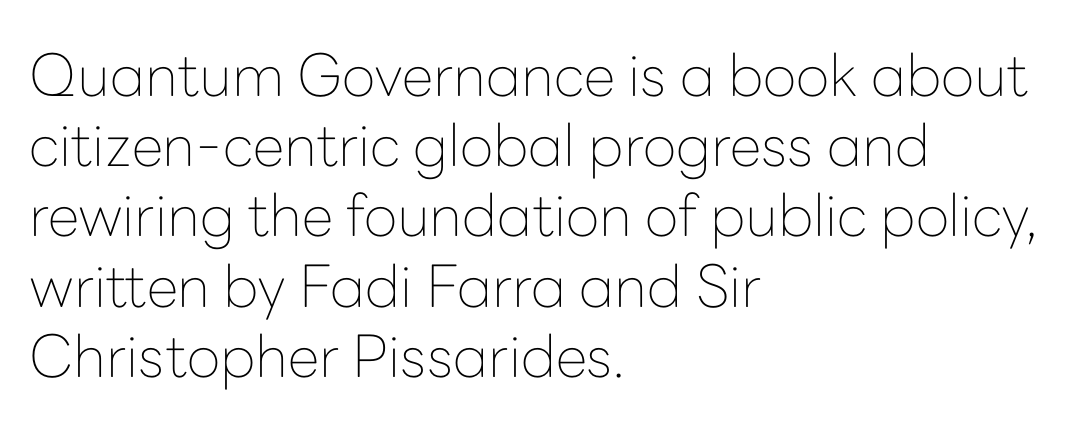
The face used here is proportionally spaced, like ordinary book or web type. The line texture is even and compact thanks to regular tracking. The letters stand upright; this is a roman face. In terms of letterform style, serifs are entirely absent. The strip under each line holds only bare page.
